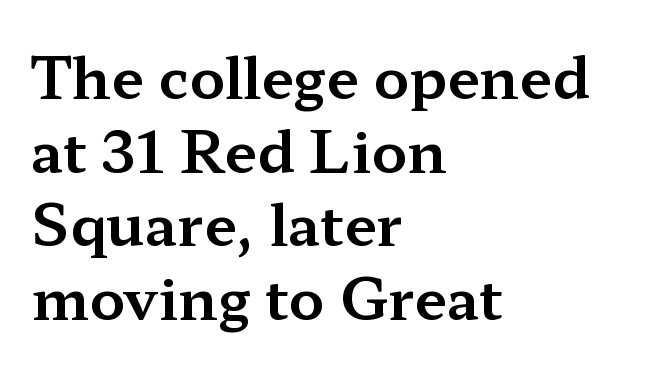
The area under the type is left untouched. Does extra space separate the letters? No, they use regular spacing. This sample has the flowing, uneven cadence of proportional lettering. Visually the block forms a straight wall on the left and a jagged coastline on the right.
